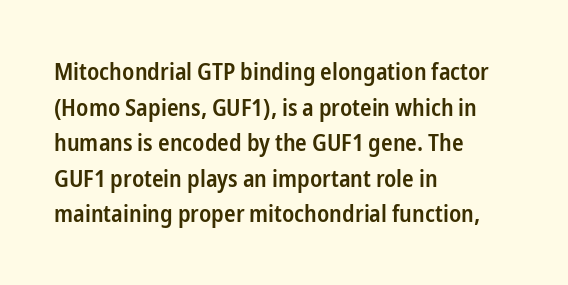
Q: Is the text bold? A: Semi-bold.
Q: Is the text italic (slanted)? A: No, it is upright.
Q: Is the text underlined? A: No.
Q: How is the paragraph aligned? A: Left-aligned.
Q: Is the spacing between letters normal or unusually wide? A: Normal.
Q: Is the spacing between lines tight, normal or loose? A: Normal.
